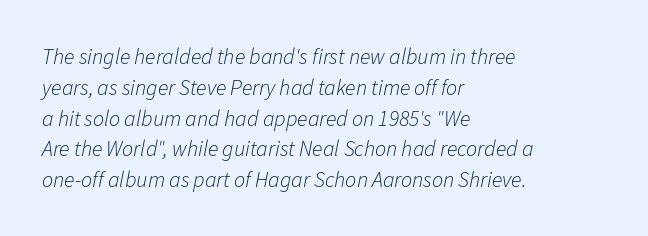
Q: Is the text bold? A: No.
Q: Is the text italic (slanted)? A: Yes, it leans right by about 11 degrees.
Q: Is the text underlined? A: No.
Q: How is the paragraph aligned? A: Left-aligned.
Q: Is the spacing between letters normal or unusually wide? A: Normal.
Q: Is the spacing between lines tight, normal or loose? A: Normal.
